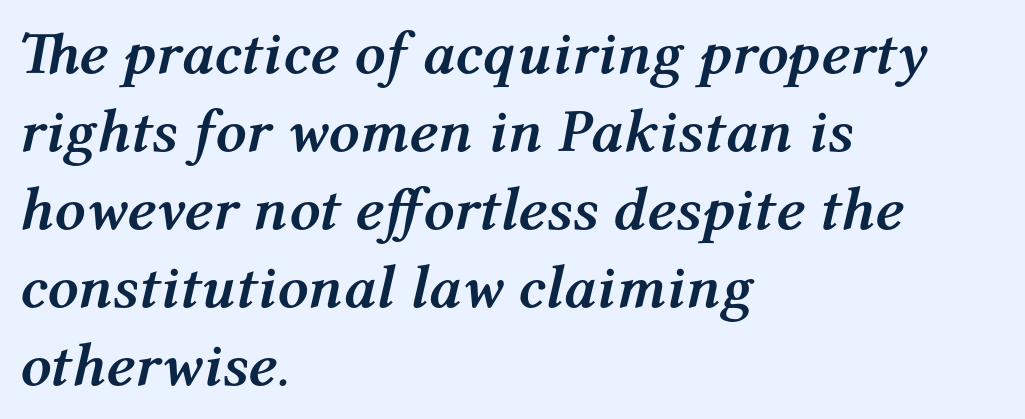
{"italic": "yes", "lean": "right", "slant_degrees": 12, "bold": "yes", "weight": "semibold", "width": "normal", "stroke_contrast": "medium", "x_height": "medium", "monospaced": "no", "underline": "no", "align": "left", "line_spacing": "normal", "line_spacing_ratio": 1.28, "letter_spacing": "normal", "letter_spacing_em": 0.0, "glyph_px": 61}
